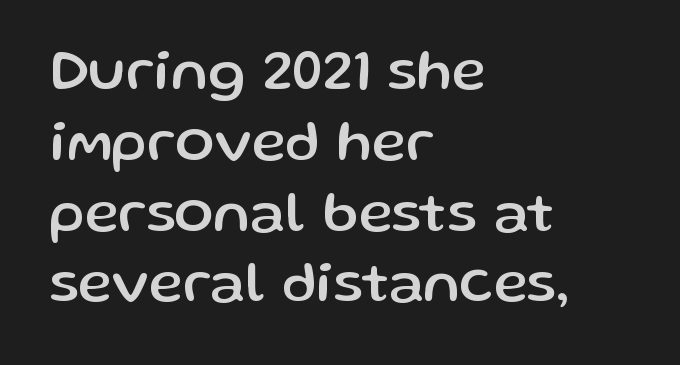
Proportional: the letters do not fall into vertical columns. Check under the words: just untouched page. When letters stand straight like this, we call the style roman or upright. Check where the strokes stop: nothing finishes them off — pure sans. Teacher's note: observe the even left margin — that is flush-left alignment. The letterforms sit shoulder to shoulder at normal distance.
